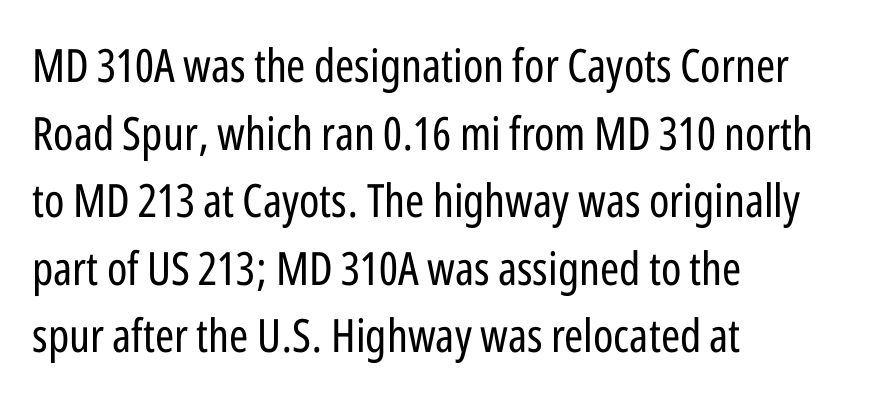
The image shows 46 px regular-weight, condensed sans-serif type, upright; set left-aligned, normal line spacing (1.47x), normal letter spacing, not underlined; low stroke contrast and a medium x-height.
